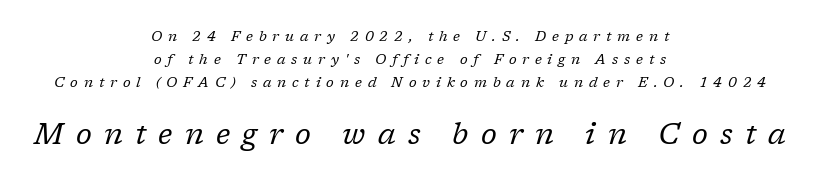
Q: Is the text bold? A: No.
Q: Is the text italic (slanted)? A: Yes, it leans right by about 17 degrees.
Q: Is the typeface a serif or a sans-serif typeface? A: Serif.
Q: Is the text underlined? A: No.
Q: How is the paragraph aligned? A: Centered.
Q: Is the spacing between letters normal or unusually wide? A: Unusually wide.
Q: Is the spacing between lines tight, normal or loose? A: Normal.
Q: Which block of text is set in a larger size, the first (top) or the second (bottom)? A: The second (bottom) one.
Q: Width (condensed, normal, or wide)? A: Normal.
Q: Stroke contrast? A: Low.
Q: x-height? A: Medium.
Q: Monospaced? A: No.
